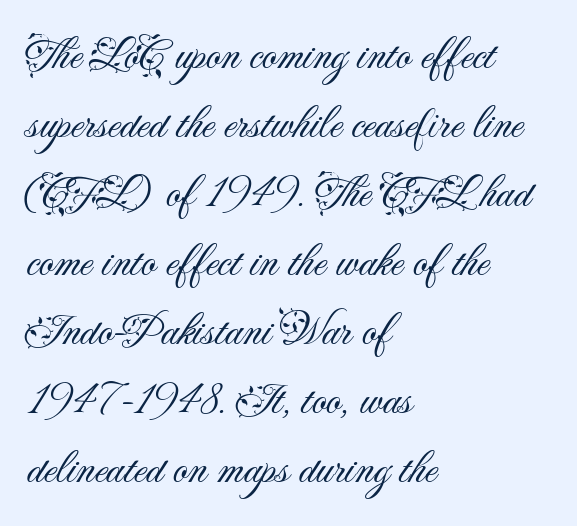
{"serif": "no", "bold": "no", "weight": "light", "width": "normal", "stroke_contrast": "medium", "x_height": "small", "monospaced": "no", "underline": "no", "align": "left", "line_spacing": "normal", "line_spacing_ratio": 1.5, "letter_spacing": "normal", "letter_spacing_em": 0.0, "glyph_px": 46}
